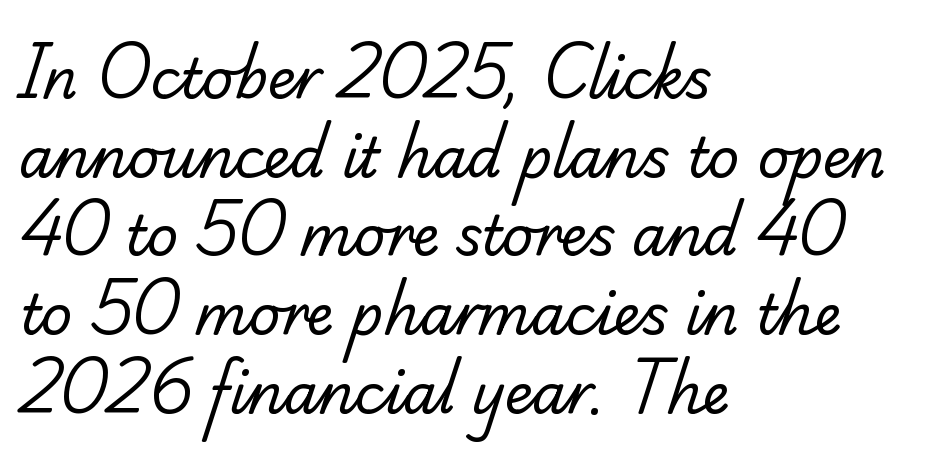
Q: Is the text bold? A: No.
Q: Is the typeface a serif or a sans-serif typeface? A: Serif.
Q: Is the text underlined? A: No.
Q: How is the paragraph aligned? A: Left-aligned.
Q: Is the spacing between letters normal or unusually wide? A: Normal.
Q: Is the spacing between lines tight, normal or loose? A: Normal.
Q: Width (condensed, normal, or wide)? A: Normal.
Q: Stroke contrast? A: Low.
Q: x-height? A: Small.
Q: Monospaced? A: No.
